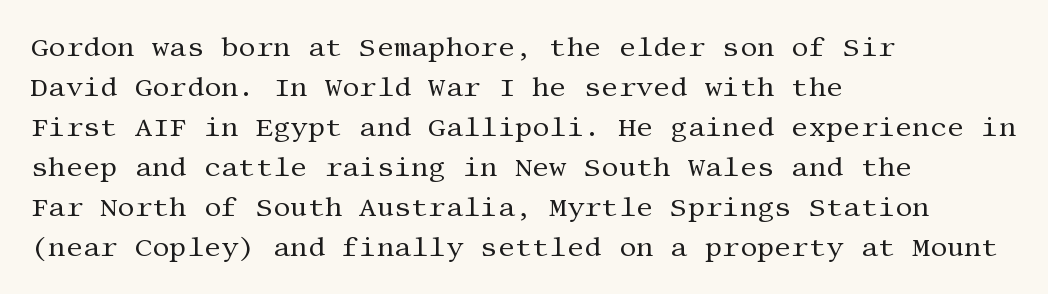
The image shows 27 px text type, upright; set left-aligned, normal line spacing (1.48x), normal letter spacing, not underlined.
